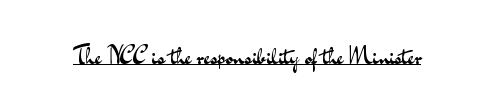
The letterforms sit at book weight or below. Here the glyphs are tracked normally, forming tight word shapes. The words here are underlined.
